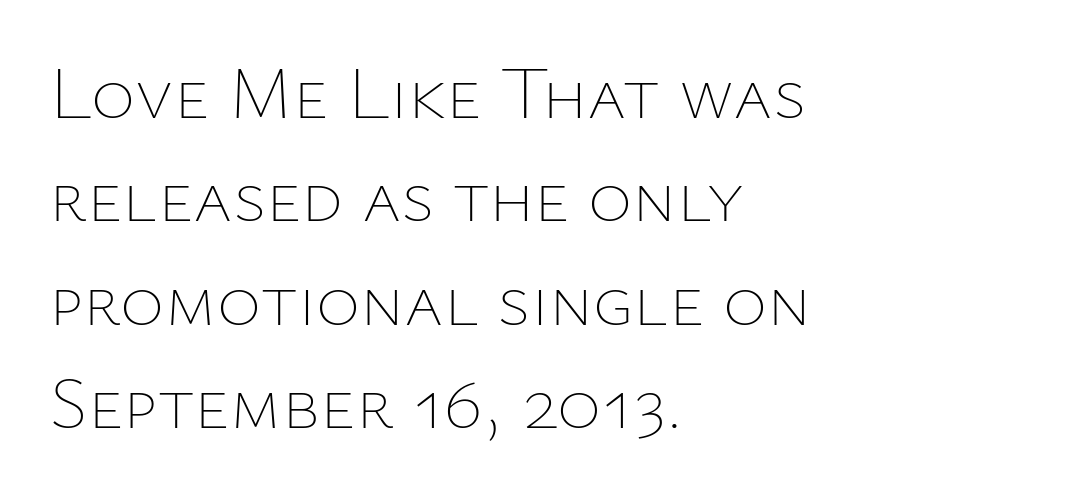
The image shows 75 px thin type, upright; set left-aligned, normal line spacing (1.38x), normal letter spacing, not underlined; low stroke contrast and a medium x-height.
